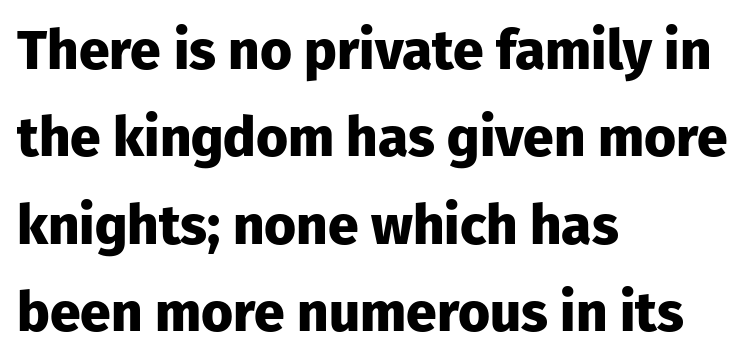
Think of a printed novel: that variable character pitch is what you see here. Summary of weight: heavy, a full bold. All the whitespace from short lines collects on the right. Each new line begins a customary step beneath the previous one.
